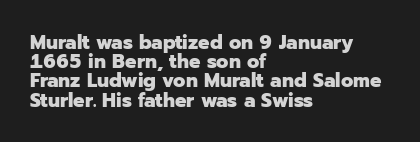
{"italic": "no", "bold": "yes", "underline": "no", "align": "left", "line_spacing": "tight", "line_spacing_ratio": 0.96, "letter_spacing": "normal", "letter_spacing_em": 0.0, "glyph_px": 20}
